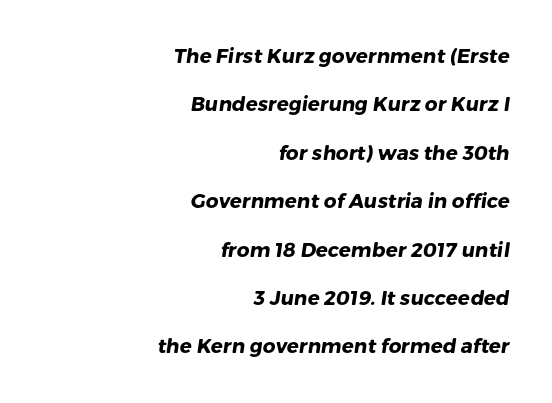
The image shows 20 px bold type; set right-aligned, loose line spacing (2.42x), normal letter spacing, not underlined.
